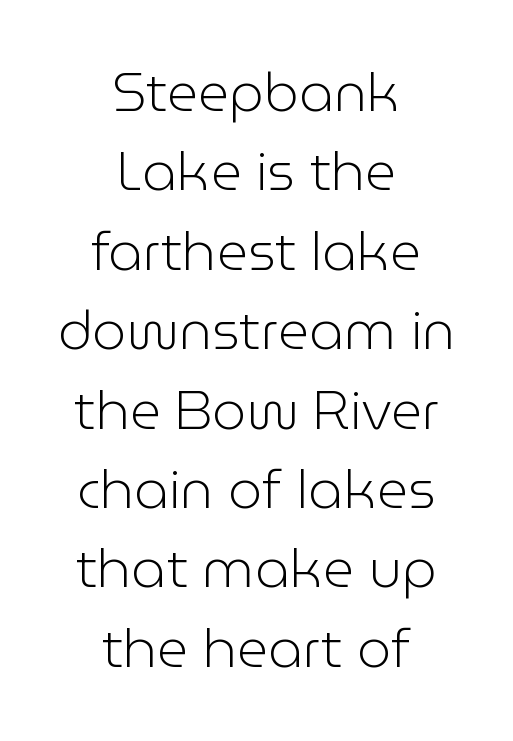
Q: Is the text bold? A: No.
Q: Is the text italic (slanted)? A: No, it is upright.
Q: Is the typeface a serif or a sans-serif typeface? A: Sans-serif.
Q: Is the text underlined? A: No.
Q: How is the paragraph aligned? A: Centered.
Q: Is the spacing between letters normal or unusually wide? A: Normal.
Q: Is the spacing between lines tight, normal or loose? A: Normal.
Q: Width (condensed, normal, or wide)? A: Normal.
Q: Stroke contrast? A: Low.
Q: x-height? A: Medium.
Q: Monospaced? A: No.
